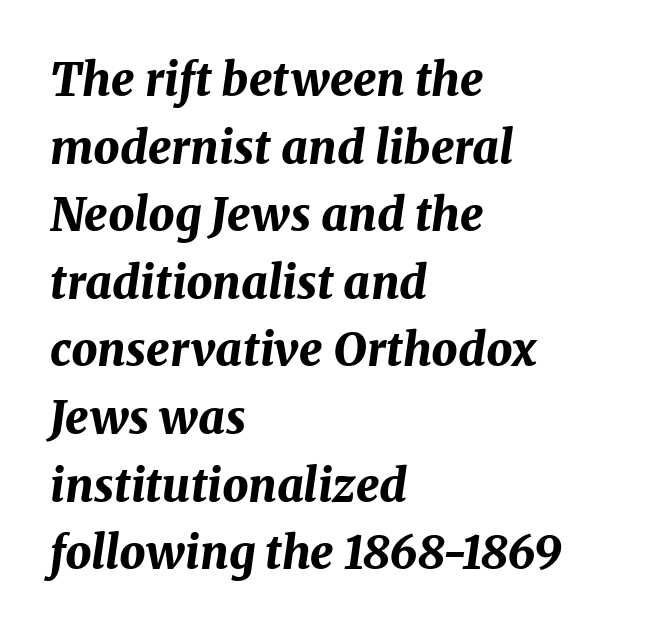
Q: Is the text bold? A: Yes.
Q: Is the text italic (slanted)? A: Yes, it leans right by about 8 degrees.
Q: Is the text underlined? A: No.
Q: How is the paragraph aligned? A: Left-aligned.
Q: Is the spacing between letters normal or unusually wide? A: Normal.
Q: Is the spacing between lines tight, normal or loose? A: Normal.
Q: Width (condensed, normal, or wide)? A: Normal.
Q: Stroke contrast? A: Medium.
Q: x-height? A: Medium.
Q: Monospaced? A: No.
